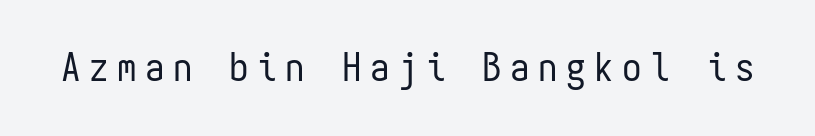
{"serif": "no", "italic": "no", "bold": "no", "weight": "regular", "width": "condensed", "stroke_contrast": "low", "x_height": "medium", "monospaced": "yes", "underline": "no", "letter_spacing": "wide", "letter_spacing_em": 0.22, "glyph_px": 39}
